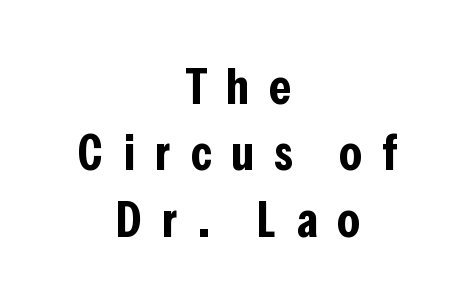
The image shows 50 px bold, condensed sans-serif type, upright; set centered, normal line spacing (1.33x), unusually wide letter spacing (+0.4 em), not underlined; low stroke contrast and a medium x-height.
